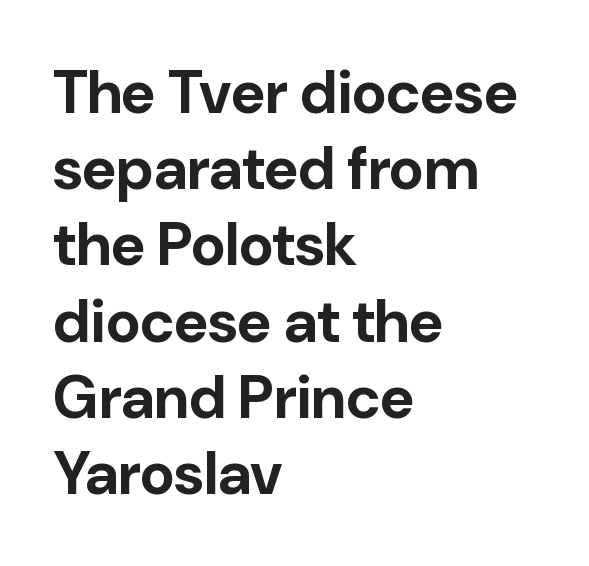
The image shows 60 px bold sans-serif type, upright; set left-aligned, normal line spacing (1.27x), normal letter spacing, not underlined; low stroke contrast and a medium x-height.
